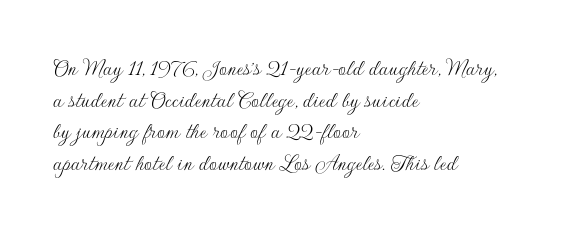
The characters are drawn with everyday or finer stroke widths. The string is rendered with underlining switched off. Leading matches the norm, producing a regular column. This sample uses plain, unmodified letter spacing.
